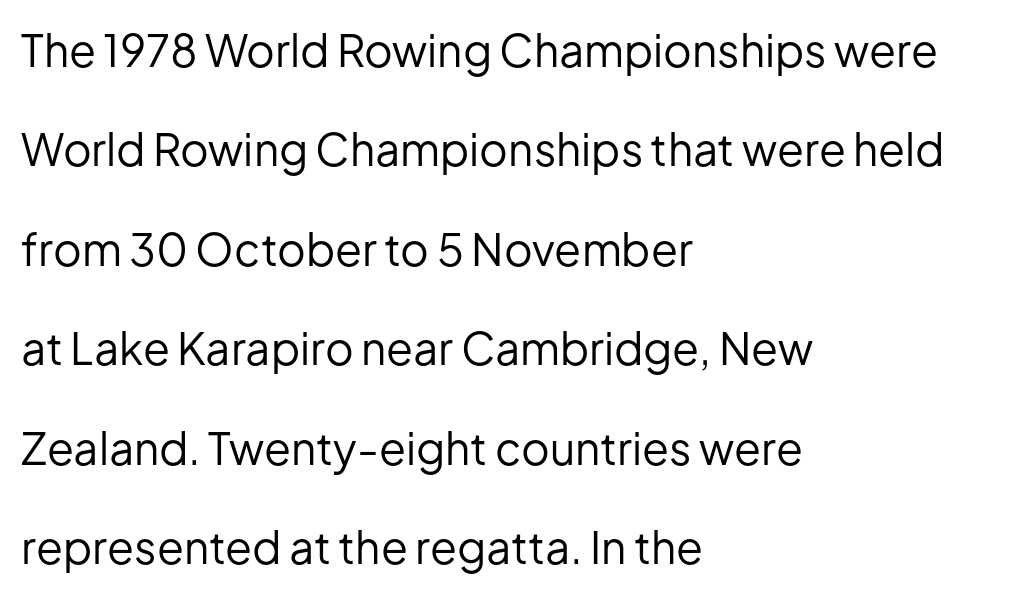
The image shows 44 px regular-weight sans-serif type, upright; set left-aligned, loose line spacing (2.26x), normal letter spacing, not underlined; low stroke contrast and a medium x-height.
